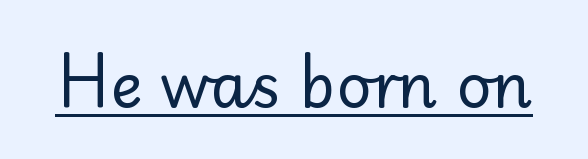
A typesetter would label this face a sans. Spacing verdict: proportional, widths tailored to each character. Unbolded letterforms with no extra heft. Ordinary non-slanted type is in use. Descenders here cross a horizontal rule under the line. This rendering leaves character spacing at its baseline value.
